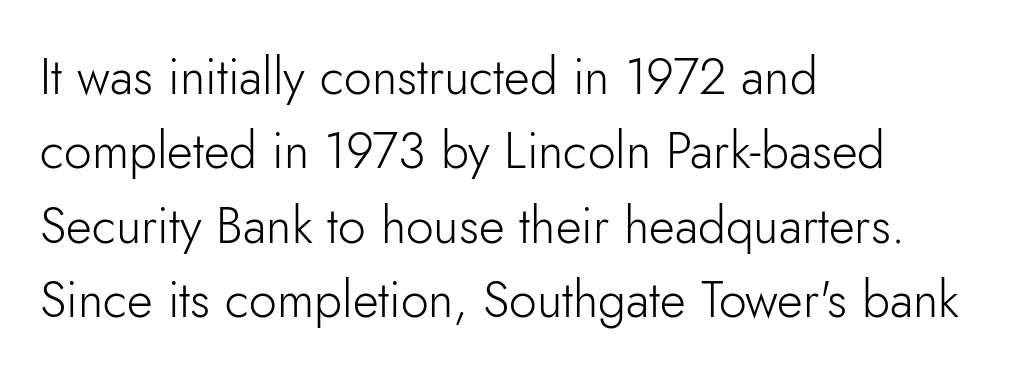
Q: Is the text bold? A: No.
Q: Is the text italic (slanted)? A: No, it is upright.
Q: Is the typeface a serif or a sans-serif typeface? A: Sans-serif.
Q: Is the text underlined? A: No.
Q: How is the paragraph aligned? A: Left-aligned.
Q: Is the spacing between letters normal or unusually wide? A: Normal.
Q: Is the spacing between lines tight, normal or loose? A: Normal.
Q: Width (condensed, normal, or wide)? A: Normal.
Q: Stroke contrast? A: Low.
Q: x-height? A: Small.
Q: Monospaced? A: No.
